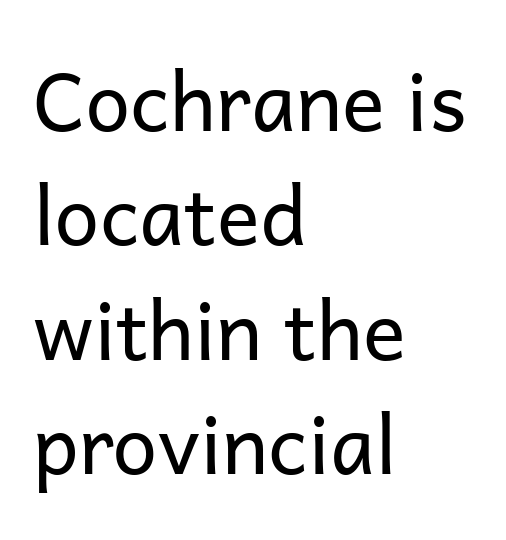
The image shows 80 px regular-weight sans-serif type, upright; set left-aligned, normal line spacing (1.43x), normal letter spacing, not underlined; low stroke contrast and a medium x-height.
